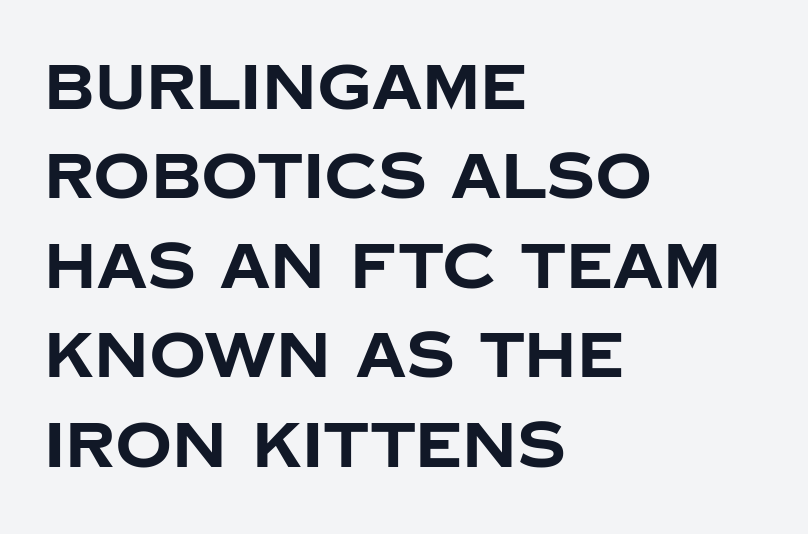
The image shows 63 px bold sans-serif type, upright; set left-aligned, normal line spacing (1.42x), normal letter spacing, not underlined; low stroke contrast and a large x-height.
